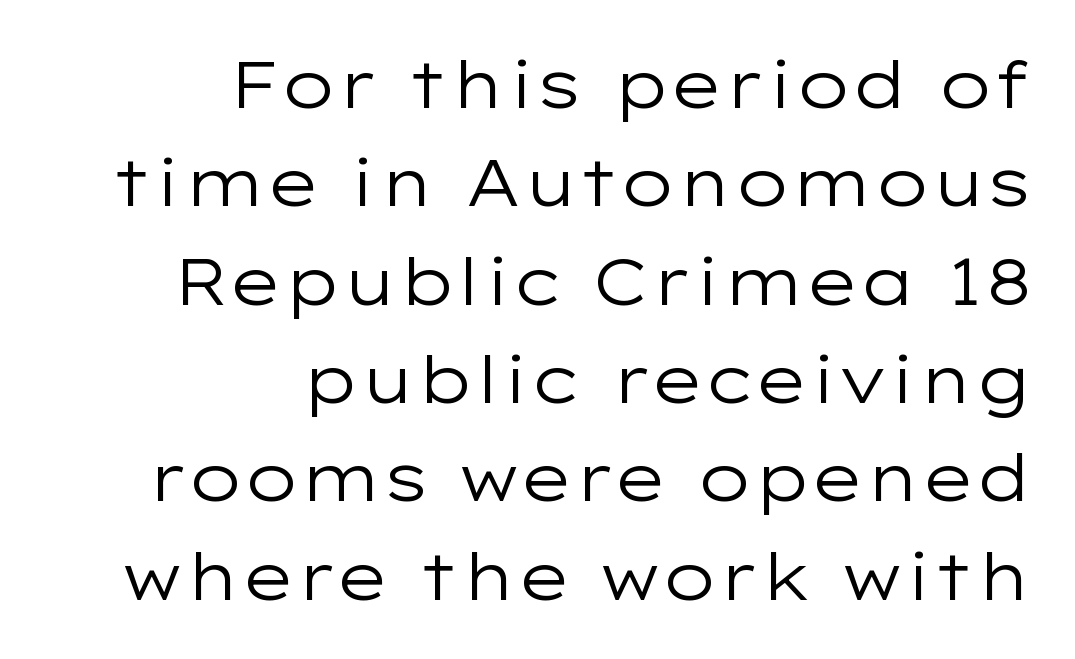
Q: Is the text bold? A: No.
Q: Is the text italic (slanted)? A: No, it is upright.
Q: Is the typeface a serif or a sans-serif typeface? A: Sans-serif.
Q: Is the text underlined? A: No.
Q: How is the paragraph aligned? A: Right-aligned.
Q: Is the spacing between letters normal or unusually wide? A: Normal.
Q: Is the spacing between lines tight, normal or loose? A: Normal.
Q: Width (condensed, normal, or wide)? A: Wide.
Q: Stroke contrast? A: Low.
Q: x-height? A: Medium.
Q: Monospaced? A: No.
